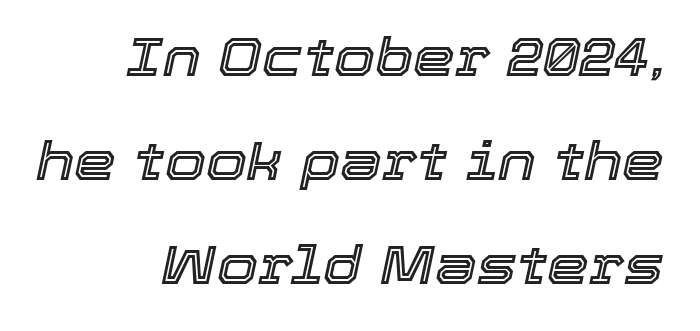
{"italic": "yes", "lean": "right", "slant_degrees": 12, "width": "normal", "x_height": "medium", "monospaced": "no", "underline": "no", "align": "right", "line_spacing": "loose", "line_spacing_ratio": 1.96, "letter_spacing": "normal", "letter_spacing_em": 0.0, "glyph_px": 53}
